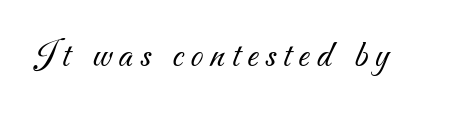
{"serif": "no", "bold": "no", "weight": "light", "width": "normal", "stroke_contrast": "medium", "x_height": "small", "monospaced": "no", "underline": "no", "glyph_px": 40}
